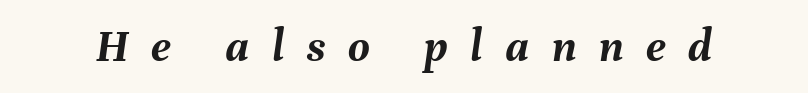
Summary of weight: heavy, a full bold. The face used here has a pronounced slope to its letters. The glyphs are unaccompanied by any horizontal stroke below them. Glyph-to-glyph distance is far greater than everyday printed text. These lines are rendered in a variable-pitch font.
